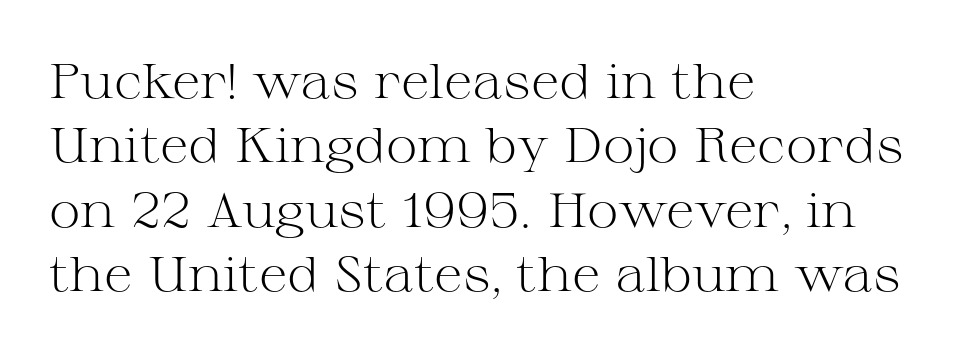
Q: Is the text bold? A: No.
Q: Is the text italic (slanted)? A: No, it is upright.
Q: Is the typeface a serif or a sans-serif typeface? A: Serif.
Q: Is the text underlined? A: No.
Q: How is the paragraph aligned? A: Left-aligned.
Q: Is the spacing between letters normal or unusually wide? A: Normal.
Q: Is the spacing between lines tight, normal or loose? A: Normal.
Q: Width (condensed, normal, or wide)? A: Wide.
Q: Stroke contrast? A: Medium.
Q: x-height? A: Medium.
Q: Monospaced? A: No.
